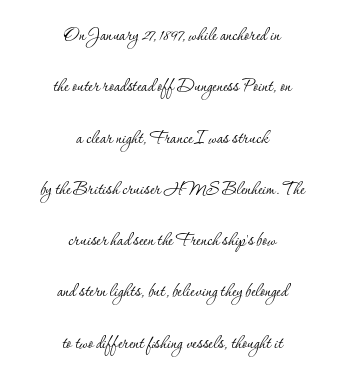
The letters sit at their default tracking, neither squeezed nor spread. Only glyphs here, with clear space below each row. No extra ink here — the face is not bold.
